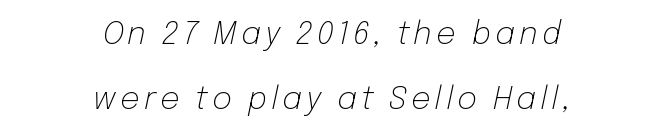
Q: Is the text bold? A: No.
Q: Is the text italic (slanted)? A: Yes, it leans right by about 12 degrees.
Q: Is the text underlined? A: No.
Q: How is the paragraph aligned? A: Centered.
Q: Is the spacing between lines tight, normal or loose? A: Loose.
Q: Width (condensed, normal, or wide)? A: Normal.
Q: Stroke contrast? A: Low.
Q: x-height? A: Medium.
Q: Monospaced? A: No.
